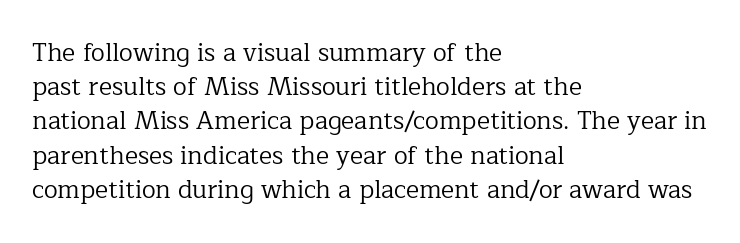
{"italic": "no", "bold": "no", "underline": "no", "align": "left", "line_spacing": "normal", "line_spacing_ratio": 1.37, "letter_spacing": "normal", "letter_spacing_em": 0.0, "glyph_px": 25}
